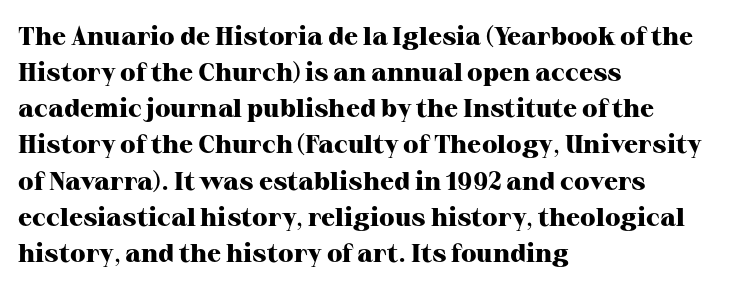
Clear beneath every line of the passage. The typography opts for an upright posture over an oblique one. Evenly set lines give the paragraph a standard silhouette. Standard letterfit; no display-style spreading of the glyphs. The compositor pushed each line to the left boundary.
